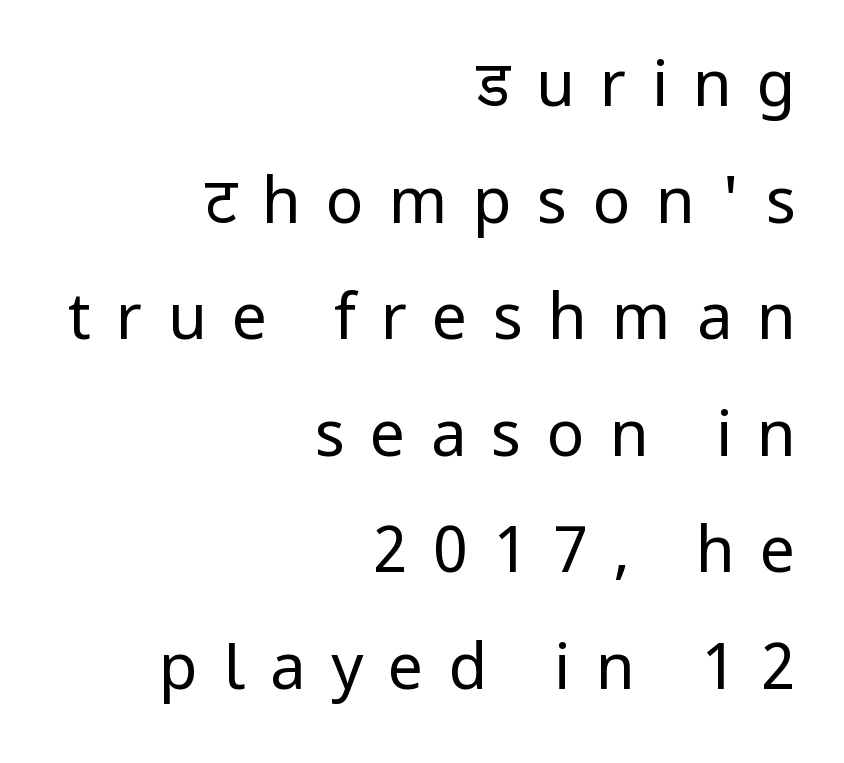
Q: Is the text bold? A: No.
Q: Is the text italic (slanted)? A: No, it is upright.
Q: Is the typeface a serif or a sans-serif typeface? A: Sans-serif.
Q: Is the text underlined? A: No.
Q: How is the paragraph aligned? A: Right-aligned.
Q: Is the spacing between letters normal or unusually wide? A: Unusually wide.
Q: Width (condensed, normal, or wide)? A: Normal.
Q: Stroke contrast? A: Low.
Q: x-height? A: Medium.
Q: Monospaced? A: No.
